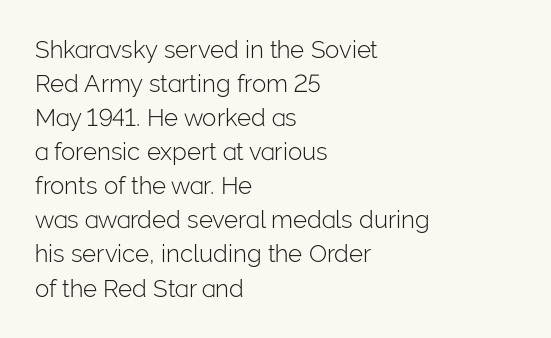
Q: Is the text bold? A: No.
Q: Is the text italic (slanted)? A: No, it is upright.
Q: Is the text underlined? A: No.
Q: How is the paragraph aligned? A: Left-aligned.
Q: Is the spacing between letters normal or unusually wide? A: Normal.
Q: Is the spacing between lines tight, normal or loose? A: Normal.
